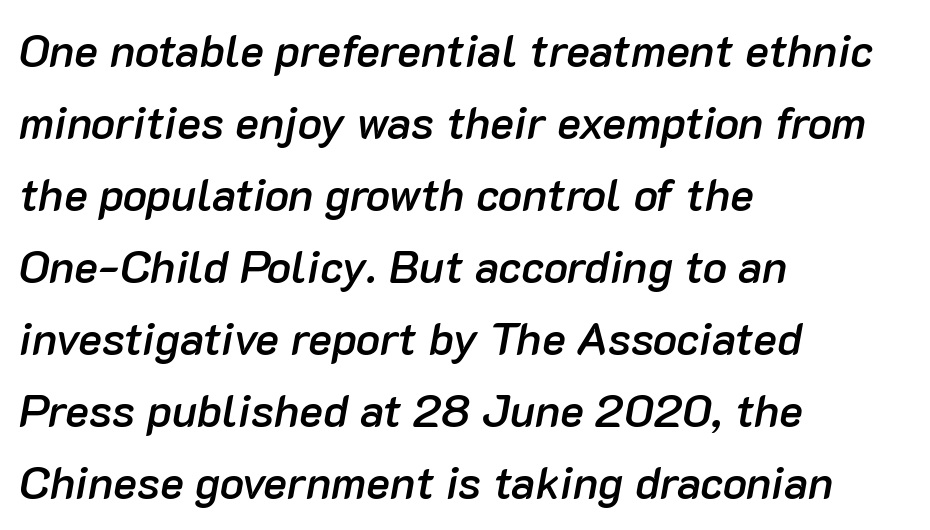
The image shows 45 px semibold type, italic (leaning right); set left-aligned, normal line spacing (1.6x), normal letter spacing, not underlined; low stroke contrast and a medium x-height.
